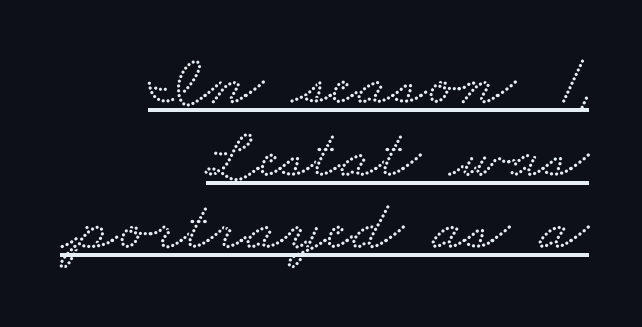
Q: Is the text underlined? A: Yes.
Q: How is the paragraph aligned? A: Right-aligned.
Q: Is the spacing between letters normal or unusually wide? A: Normal.
Q: Is the spacing between lines tight, normal or loose? A: Tight.
Q: Width (condensed, normal, or wide)? A: Wide.
Q: Stroke contrast? A: Low.
Q: x-height? A: Small.
Q: Monospaced? A: No.
